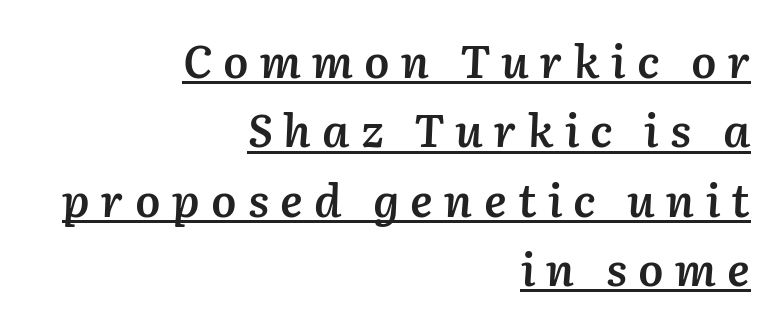
The image shows 45 px semibold type, italic (leaning right); set right-aligned, normal line spacing (1.54x), unusually wide letter spacing (+0.25 em), underlined; medium stroke contrast and a medium x-height.
